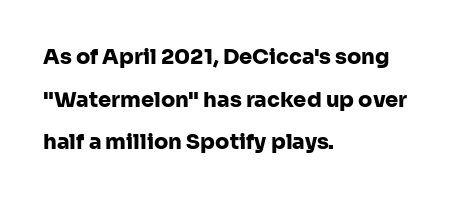
Q: Is the text bold? A: Yes.
Q: Is the text italic (slanted)? A: No, it is upright.
Q: Is the text underlined? A: No.
Q: How is the paragraph aligned? A: Left-aligned.
Q: Is the spacing between letters normal or unusually wide? A: Normal.
Q: Is the spacing between lines tight, normal or loose? A: Loose.
